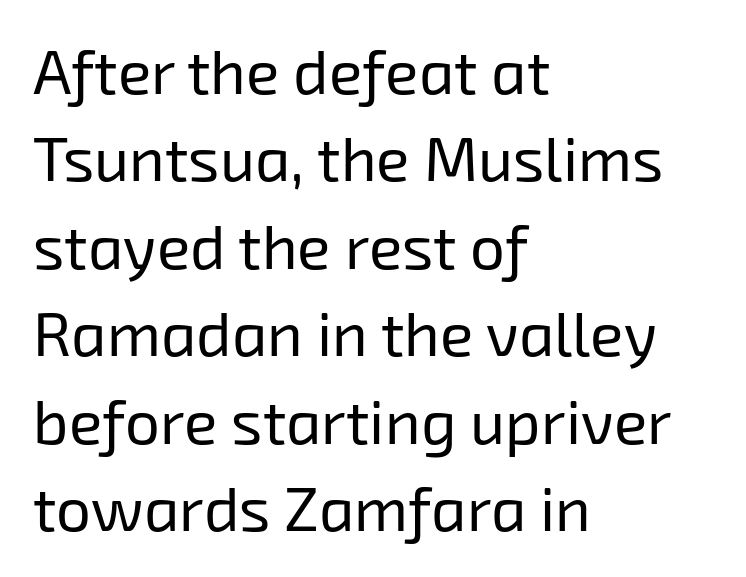
The image shows 62 px regular-weight sans-serif type; set left-aligned, normal line spacing (1.41x), normal letter spacing, not underlined; low stroke contrast and a medium x-height.
